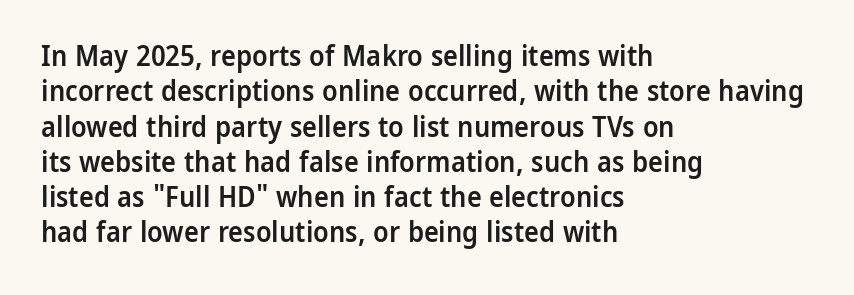
{"serif": "no", "italic": "no", "bold": "semi", "weight": "semibold", "width": "normal", "stroke_contrast": "low", "x_height": "medium", "monospaced": "no", "underline": "no", "align": "left", "line_spacing": "normal", "line_spacing_ratio": 1.26, "letter_spacing": "normal", "letter_spacing_em": 0.0, "glyph_px": 28}
